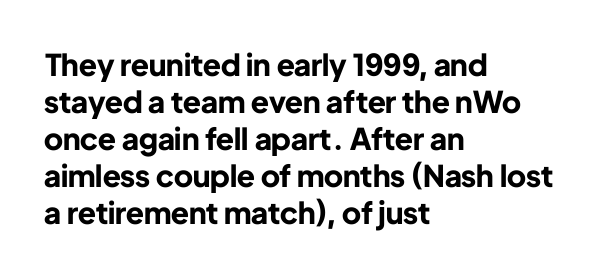
The image shows 30 px bold sans-serif type, upright; set left-aligned, line spacing 1.23x, normal letter spacing, not underlined; low stroke contrast and a medium x-height.
